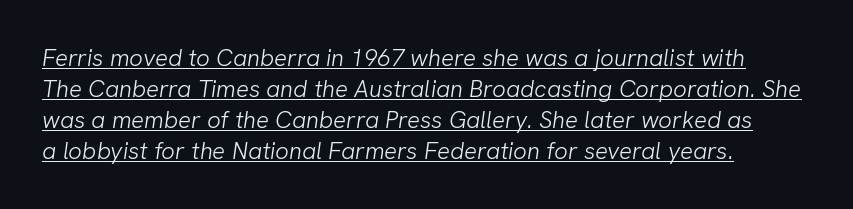
The rows are spaced the way most documents space them. Does extra space separate the letters? No, they use regular spacing. These glyphs show unthickened strokes, regular width or finer. Alignment: flush left. Notice how a bar underscores the lettering throughout.
